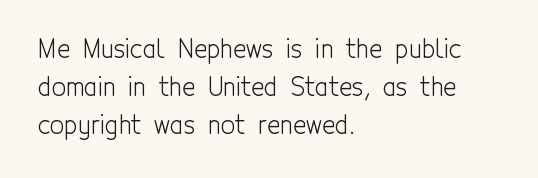
{"italic": "no", "bold": "no", "underline": "no", "align": "left", "line_spacing": "normal", "line_spacing_ratio": 1.52, "letter_spacing": "normal", "letter_spacing_em": 0.0, "glyph_px": 25}
